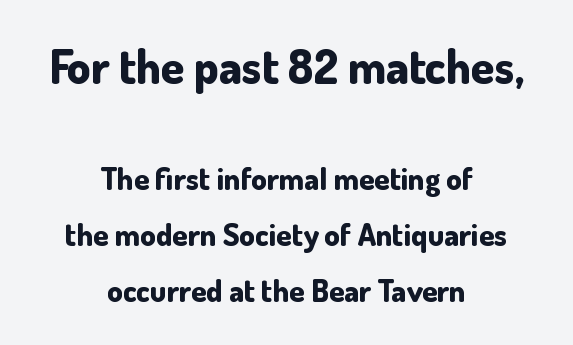
The image shows 47 px bold sans-serif type, upright; set centered, line spacing 1.81x, normal letter spacing, not underlined; the first (top) block is 1.52x larger; low stroke contrast and a small x-height.
